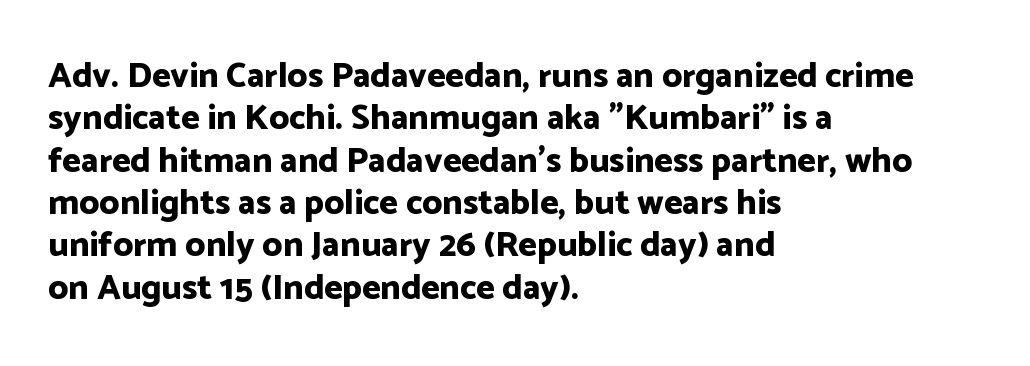
{"serif": "no", "italic": "no", "bold": "yes", "weight": "bold", "width": "normal", "stroke_contrast": "low", "x_height": "medium", "monospaced": "no", "underline": "no", "align": "left", "line_spacing_ratio": 1.21, "letter_spacing": "normal", "letter_spacing_em": 0.0, "glyph_px": 35}
